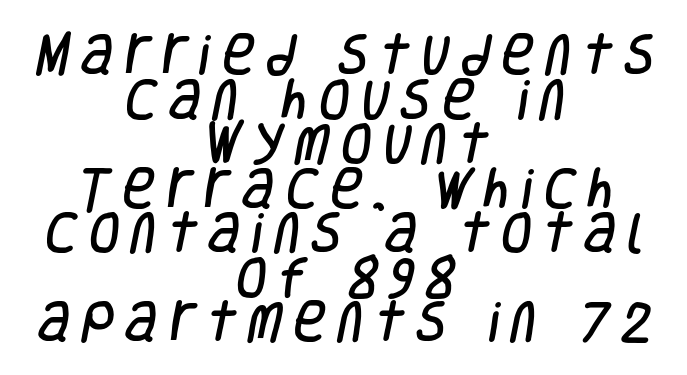
Character widths vary here, with narrow letters taking less room than wide ones. You could only call the tracking loose — the letters float apart. You could barely slide anything between these rows. The passage shown is not underscored anywhere. This rendering uses center alignment, leaving both contours irregular but symmetric. The text was rendered using a sans face with plain stroke endings.
